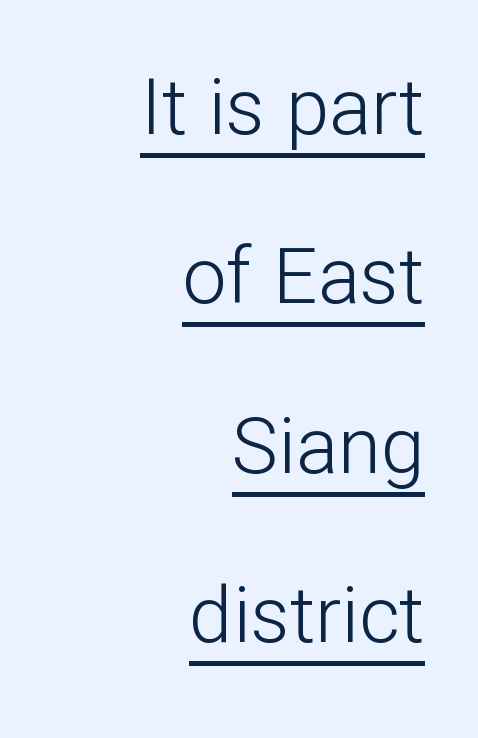
Spacing between characters is what you'd get straight out of the box. Italic? Not at all — the glyphs are vertical. Are there feet on the stems? There aren't — it's a sans. Horizontally, the lines are justified to the trailing edge only. The typesetting does not lean heavy: it is not bold. The passage shown is typed in a proportional face where columns would drift.
